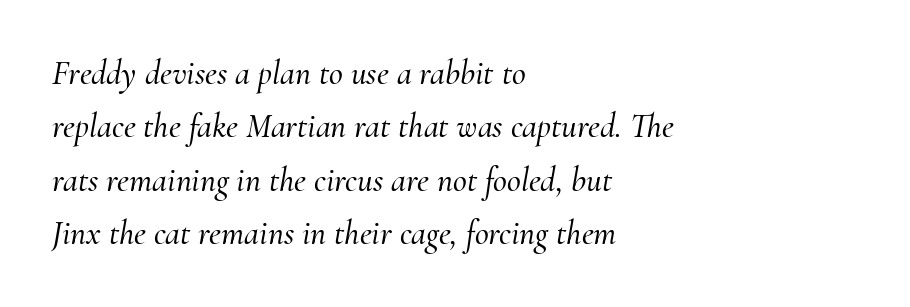
You could call the tracking neutral — neither tight nor loose. Rendered with sloped, italic letterforms. Look at the bottom of the vertical strokes: they flare into serifs here. The setting favours the left margin, as ordinary paragraphs usually do.
